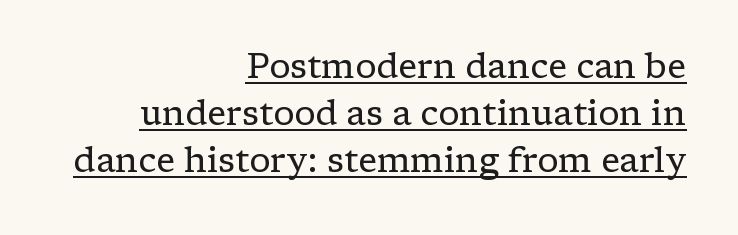
The image shows 35 px regular-weight serif type, upright; set right-aligned, normal line spacing (1.35x), normal letter spacing, underlined; low stroke contrast and a medium x-height.
